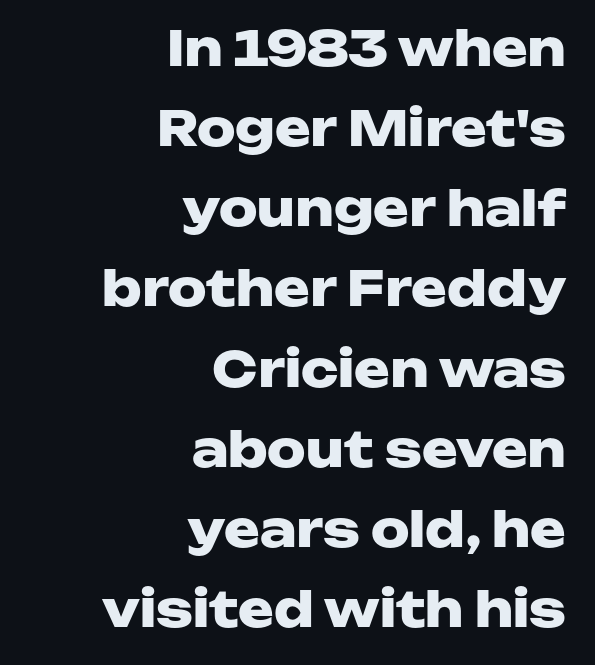
Quick note: underline off. Is the block centered? No — it sits flush against the right margin. How heavy is the stroke? Heavy — this is a bold. When letters stand straight like this, we call the style roman or upright. The passage shown is typeset with a sans-serif family. The block of text has a typical density, with ordinary space between rows.
